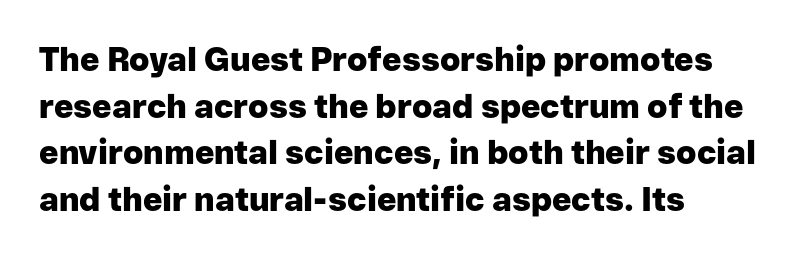
Q: Is the text bold? A: Yes.
Q: Is the text italic (slanted)? A: No, it is upright.
Q: Is the typeface a serif or a sans-serif typeface? A: Sans-serif.
Q: Is the text underlined? A: No.
Q: How is the paragraph aligned? A: Left-aligned.
Q: Is the spacing between letters normal or unusually wide? A: Normal.
Q: Is the spacing between lines tight, normal or loose? A: Normal.
Q: Width (condensed, normal, or wide)? A: Normal.
Q: Stroke contrast? A: Low.
Q: x-height? A: Medium.
Q: Monospaced? A: No.
